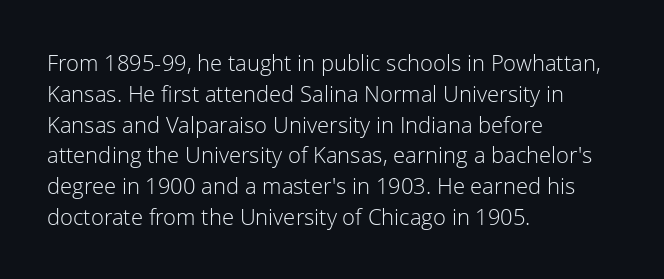
Summary of vertical rhythm: regular, with standard interline spacing. Short note: letters normally spaced. The font's upright variant was chosen for this text. Casual observation: everything's shoved over to the left.
